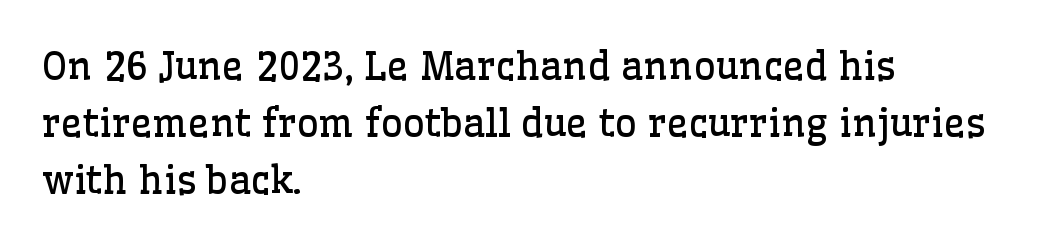
{"serif": "yes", "italic": "no", "bold": "no", "weight": "regular", "width": "normal", "stroke_contrast": "low", "x_height": "medium", "monospaced": "no", "underline": "no", "align": "left", "line_spacing": "normal", "line_spacing_ratio": 1.5, "letter_spacing": "normal", "letter_spacing_em": 0.0, "glyph_px": 38}
